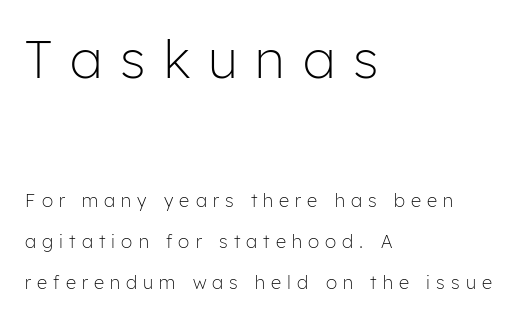
{"serif": "no", "italic": "no", "bold": "no", "weight": "light", "width": "normal", "stroke_contrast": "low", "x_height": "medium", "monospaced": "no", "underline": "no", "align": "left", "line_spacing": "loose", "line_spacing_ratio": 2.29, "letter_spacing": "wide", "letter_spacing_em": 0.34, "larger_block": "first", "size_ratio": 2.94, "glyph_px": 53}
